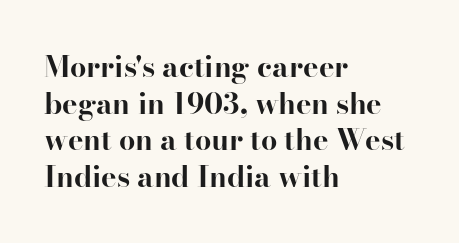
{"serif": "yes", "italic": "no", "bold": "yes", "weight": "bold", "width": "normal", "stroke_contrast": "high", "x_height": "small", "monospaced": "no", "underline": "no", "align": "left", "line_spacing": "normal", "line_spacing_ratio": 1.26, "letter_spacing": "normal", "letter_spacing_em": 0.0, "glyph_px": 29}
